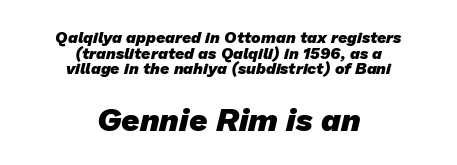
Horizontal bands of white between lines are thin slivers. What stands out about the letter spacing? Nothing — it is the standard amount. Does the bottom block carry the larger type? Yes, it does. Here the designer chose a conventional face with non-uniform glyph widths.
